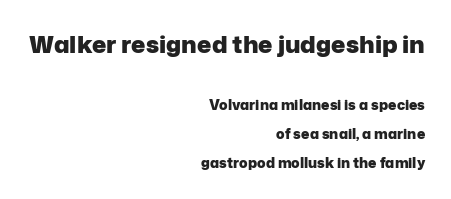
Size hierarchy here favors the leading block over the trailing one. How would I describe the line gaps? Wide and relaxed. These words are printed bold, with thick strokes throughout. This sample is right-justified, so line beginnings fall wherever the words allow.
